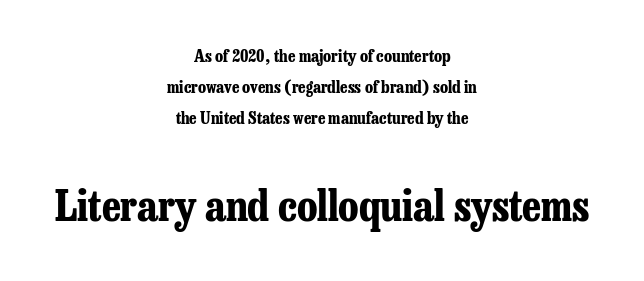
To sum up the face: it has serifs. Caption: upper text group reduced, lower text group enlarged. The typography opts for an upright posture over an oblique one. The whitespace from short lines is split evenly between both sides. The tracking reads as untouched default to a designer's eye.
